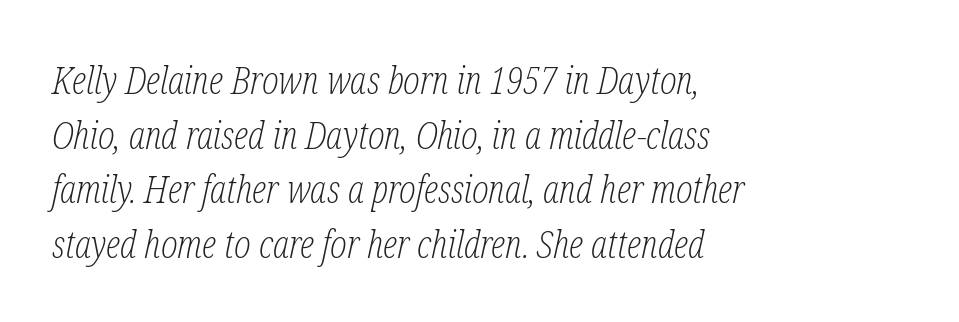
The image shows 39 px light, condensed serif type, italic (leaning right); set left-aligned, normal line spacing (1.4x), normal letter spacing, not underlined; low stroke contrast and a medium x-height.
